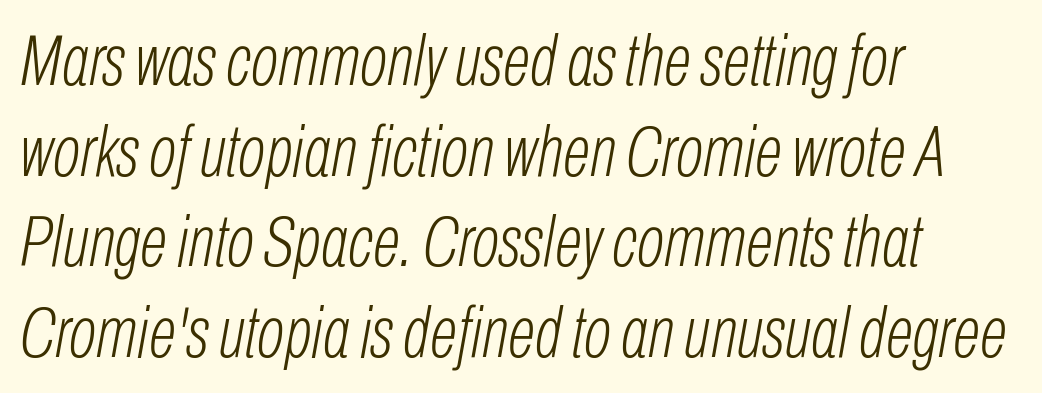
The image shows 73 px light, condensed type, italic (leaning right); set left-aligned, line spacing 1.24x, normal letter spacing, not underlined; low stroke contrast and a medium x-height.
